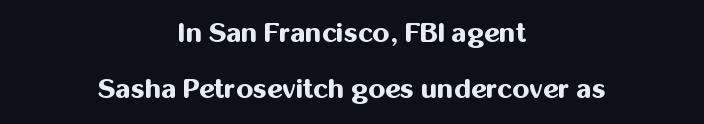
Q: Is the text bold? A: Yes.
Q: Is the text italic (slanted)? A: No, it is upright.
Q: Is the text underlined? A: No.
Q: How is the paragraph aligned? A: Centered.
Q: Is the spacing between letters normal or unusually wide? A: Normal.
Q: Is the spacing between lines tight, normal or loose? A: Loose.
